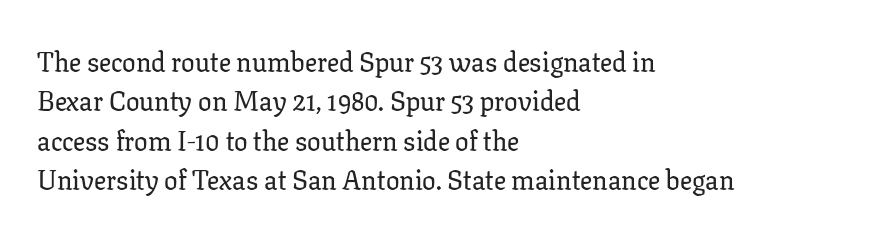
The image shows 27 px text type, upright; set left-aligned, normal line spacing (1.46x), normal letter spacing, not underlined.
